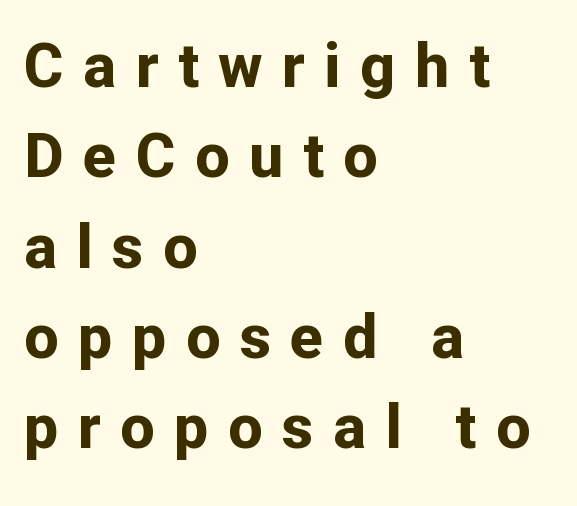
The strip under each line holds only bare page. These lines are set flush left with a ragged right edge. The horizontal fit of the characters is loose and conspicuously gappy. Each letter's strokes conclude bluntly, with no projecting serifs.
